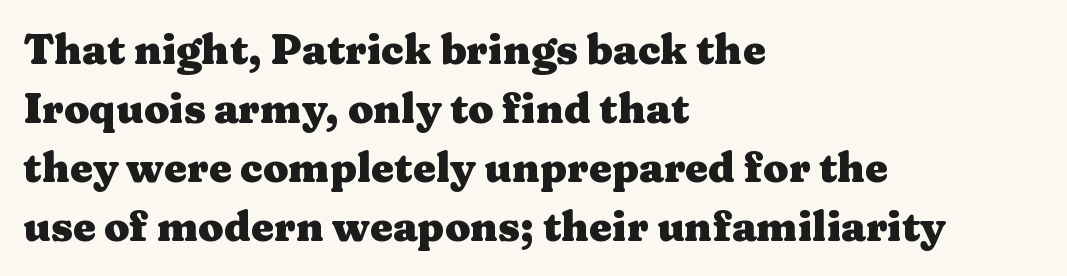
{"serif": "yes", "italic": "no", "bold": "yes", "weight": "heavy", "width": "wide", "stroke_contrast": "medium", "x_height": "medium", "monospaced": "no", "underline": "no", "align": "left", "line_spacing": "normal", "line_spacing_ratio": 1.44, "letter_spacing": "normal", "letter_spacing_em": 0.0, "glyph_px": 41}
